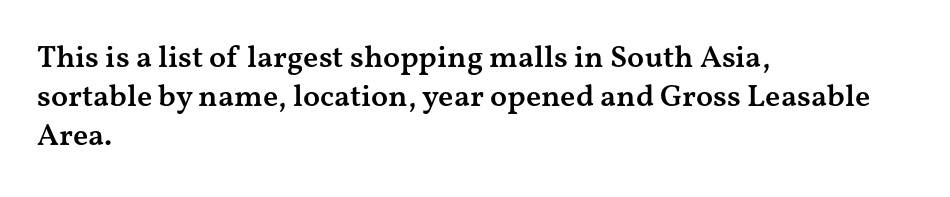
The image shows 31 px semibold, wide serif type, upright; set left-aligned, normal line spacing (1.26x), normal letter spacing, not underlined; medium stroke contrast and a medium x-height.
